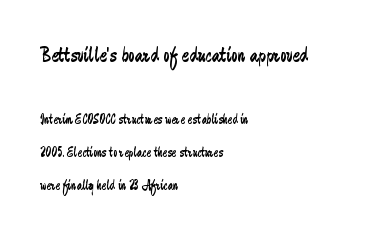
The image shows 22 px text type; set left-aligned, loose line spacing (2.36x), normal letter spacing, not underlined; the first (top) block is 1.57x larger.
